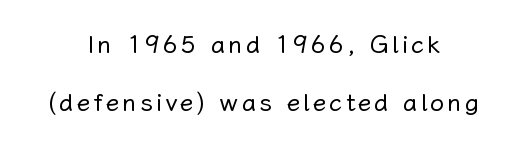
{"italic": "no", "bold": "no", "underline": "no", "align": "center", "line_spacing": "loose", "line_spacing_ratio": 2.32, "glyph_px": 25}
